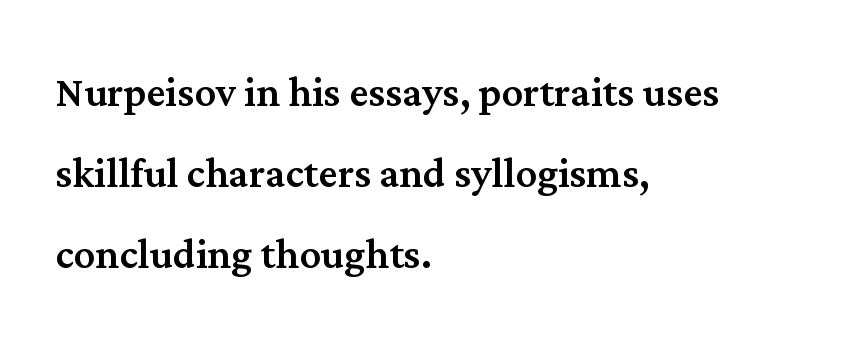
A typesetter would mark this as roman, not italic. Is this a sans? No — the strokes have serifs. Words appear dense and cohesive because spacing is normal. Rule under the text: the space is simply empty.
